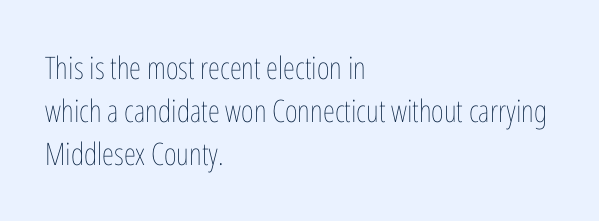
Where is the straight margin? On the left. Caption: standard tracking, unaltered. The characters are drawn with everyday or finer stroke widths. One glance says typical: line gaps are just what's usual. In terms of posture, this sample is upright.
